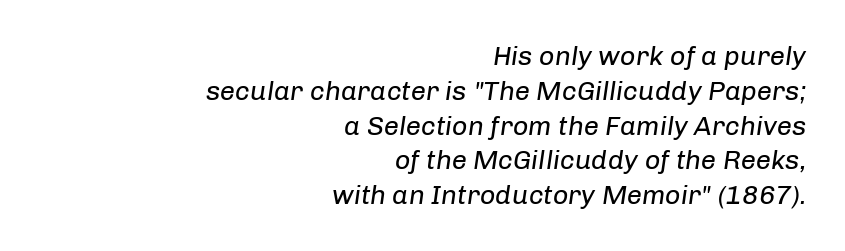
{"italic": "yes", "lean": "right", "slant_degrees": 8, "bold": "no", "underline": "no", "align": "right", "line_spacing": "normal", "line_spacing_ratio": 1.29, "letter_spacing": "normal", "letter_spacing_em": 0.0, "glyph_px": 27}
